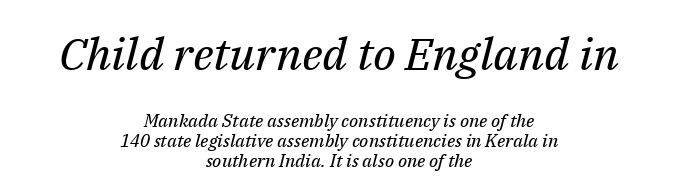
{"serif": "yes", "italic": "yes", "lean": "right", "slant_degrees": 14, "bold": "no", "weight": "regular", "width": "normal", "stroke_contrast": "medium", "x_height": "medium", "monospaced": "no", "underline": "no", "align": "center", "line_spacing": "tight", "line_spacing_ratio": 1.1, "letter_spacing": "normal", "letter_spacing_em": 0.0, "larger_block": "first", "size_ratio": 2.5, "glyph_px": 45}
